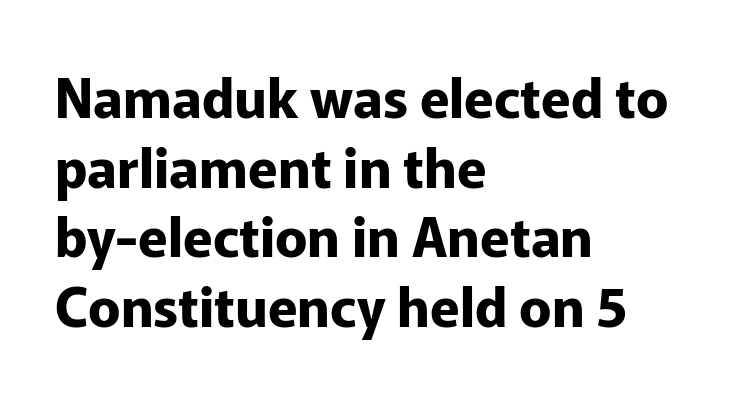
Q: Is the text bold? A: Yes.
Q: Is the text italic (slanted)? A: No, it is upright.
Q: Is the typeface a serif or a sans-serif typeface? A: Sans-serif.
Q: Is the text underlined? A: No.
Q: How is the paragraph aligned? A: Left-aligned.
Q: Is the spacing between letters normal or unusually wide? A: Normal.
Q: Is the spacing between lines tight, normal or loose? A: Normal.
Q: Width (condensed, normal, or wide)? A: Normal.
Q: Stroke contrast? A: Low.
Q: x-height? A: Medium.
Q: Monospaced? A: No.
